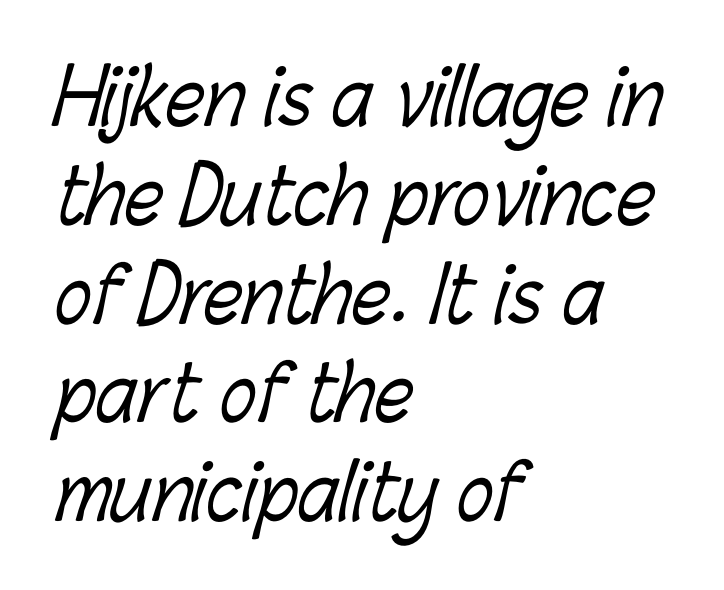
Q: Is the text bold? A: No.
Q: Is the text underlined? A: No.
Q: How is the paragraph aligned? A: Left-aligned.
Q: Is the spacing between letters normal or unusually wide? A: Normal.
Q: Is the spacing between lines tight, normal or loose? A: Normal.
Q: Width (condensed, normal, or wide)? A: Condensed.
Q: Stroke contrast? A: Low.
Q: x-height? A: Medium.
Q: Monospaced? A: No.
